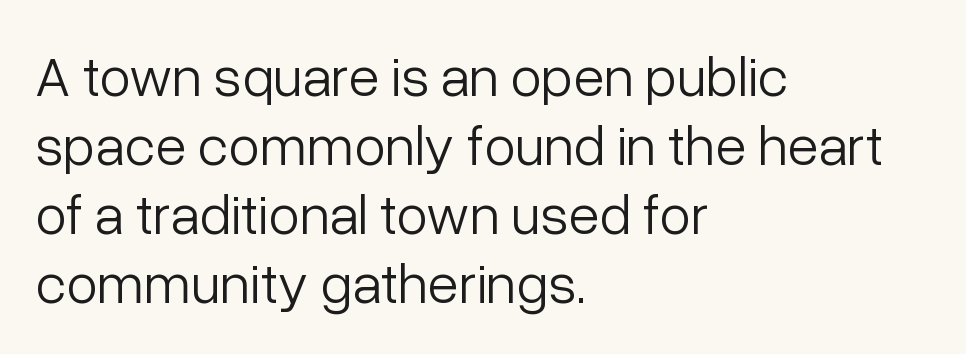
{"serif": "no", "italic": "no", "bold": "no", "weight": "light", "width": "normal", "stroke_contrast": "low", "x_height": "medium", "monospaced": "no", "underline": "no", "align": "left", "line_spacing_ratio": 1.21, "letter_spacing": "normal", "letter_spacing_em": 0.0, "glyph_px": 57}
